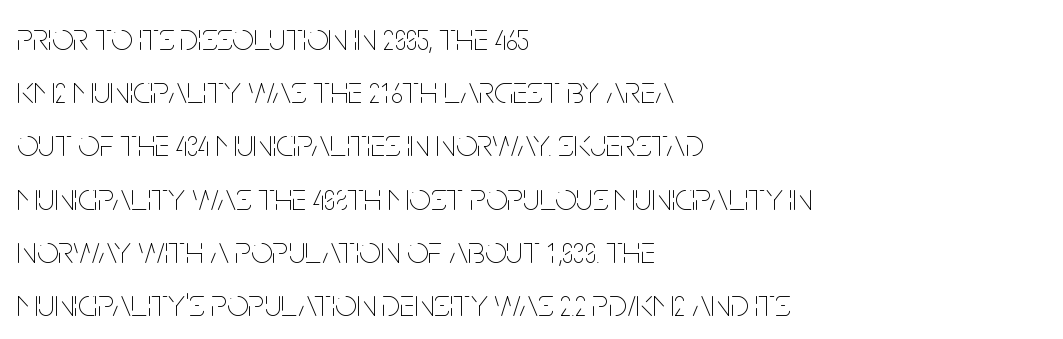
The image shows 38 px thin, condensed type, upright; set left-aligned, normal line spacing (1.4x), normal letter spacing, not underlined; low stroke contrast and a large x-height.
